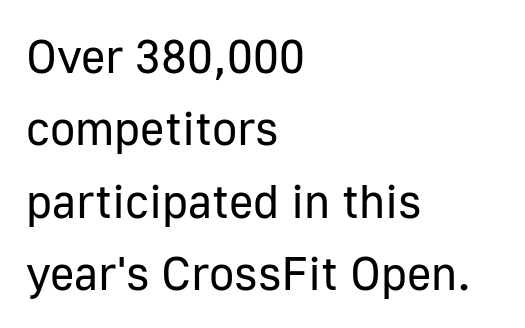
The image shows 47 px regular-weight sans-serif type, upright; set left-aligned, normal line spacing (1.54x), normal letter spacing, not underlined; low stroke contrast and a medium x-height.
